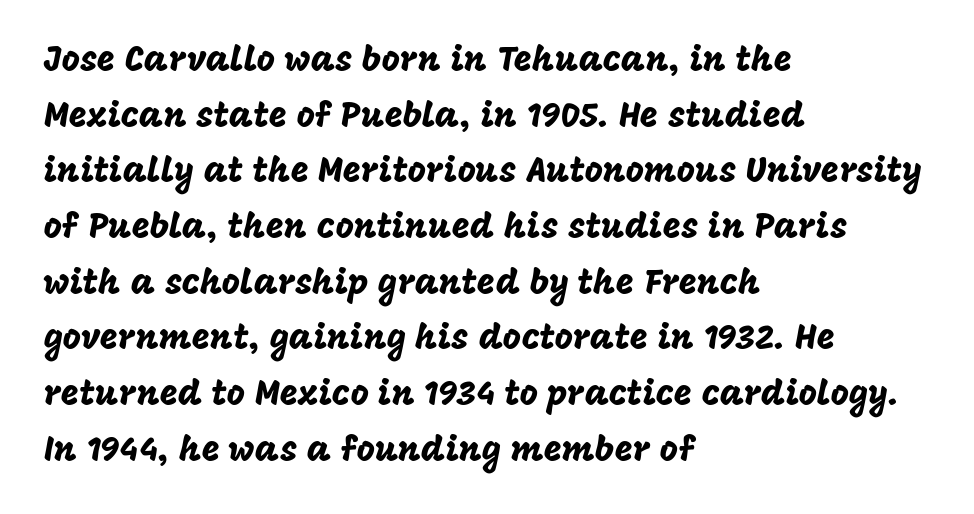
The leading is moderate, giving the passage an even texture. A typesetter would call this zero additional tracking. What kind of face is this? One without serifs — a sans. Visually the block forms a straight wall on the left and a jagged coastline on the right. Only glyphs here, with clear space below each row.
